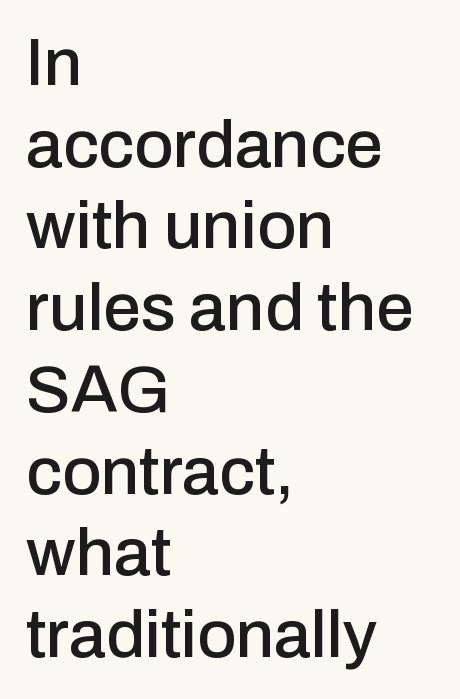
{"serif": "no", "italic": "no", "width": "normal", "stroke_contrast": "low", "x_height": "medium", "monospaced": "no", "underline": "no", "align": "left", "line_spacing_ratio": 1.22, "letter_spacing": "normal", "letter_spacing_em": 0.0, "glyph_px": 67}
